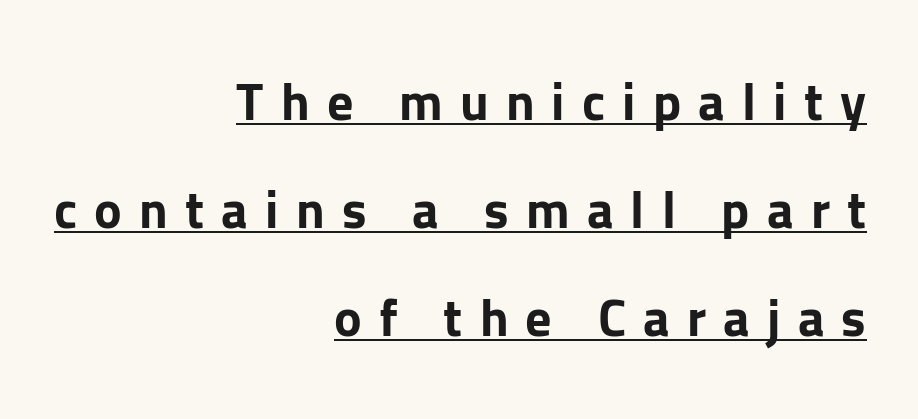
{"serif": "no", "italic": "no", "bold": "yes", "weight": "bold", "width": "normal", "stroke_contrast": "low", "x_height": "medium", "monospaced": "no", "underline": "yes", "align": "right", "line_spacing": "loose", "line_spacing_ratio": 2.08, "letter_spacing": "wide", "letter_spacing_em": 0.33, "glyph_px": 52}
